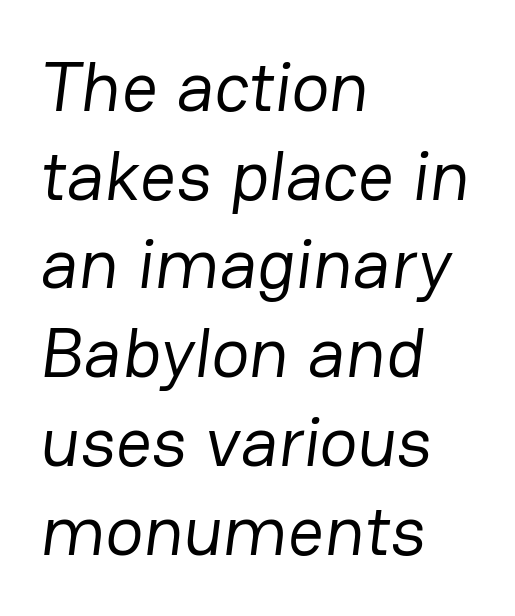
The image shows 71 px regular-weight sans-serif type; set left-aligned, normal line spacing (1.25x), normal letter spacing, not underlined; low stroke contrast and a medium x-height.
